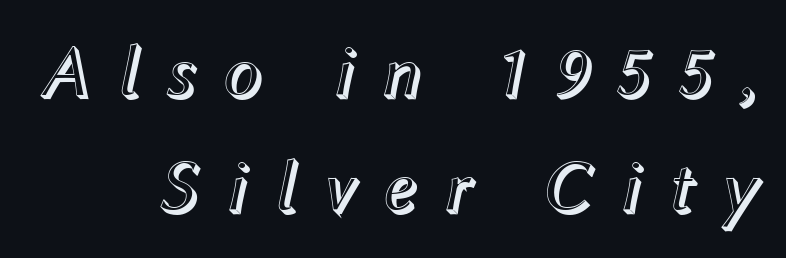
{"italic": "yes", "lean": "right", "slant_degrees": 12, "width": "normal", "x_height": "medium", "monospaced": "no", "underline": "no", "align": "right", "line_spacing": "normal", "line_spacing_ratio": 1.56, "letter_spacing": "wide", "letter_spacing_em": 0.34, "glyph_px": 74}
